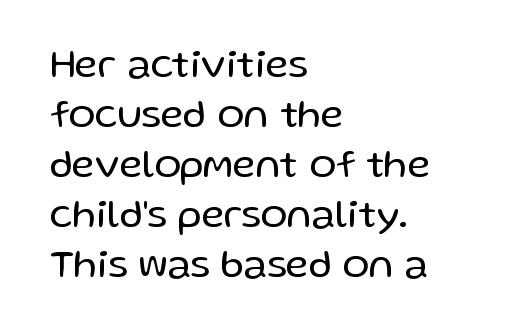
A classic flush-left, rag-right setting is used for this passage. The type is set solid horizontally, with unmodified tracking. If you drew a line through each stem, it would be perfectly vertical. This sample has the flowing, uneven cadence of proportional lettering.
